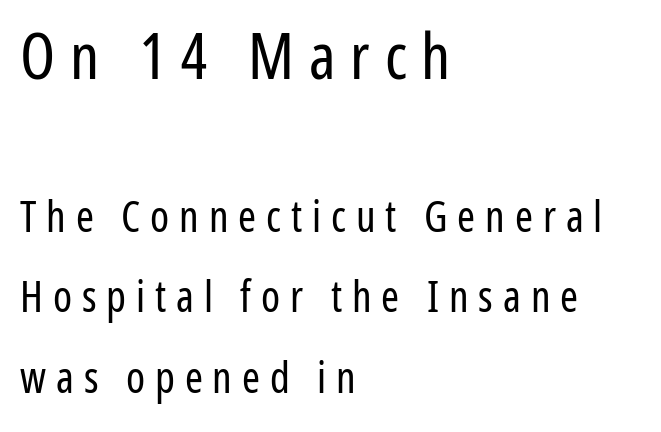
Q: Is the text bold? A: No.
Q: Is the text italic (slanted)? A: No, it is upright.
Q: Is the typeface a serif or a sans-serif typeface? A: Sans-serif.
Q: Is the text underlined? A: No.
Q: How is the paragraph aligned? A: Left-aligned.
Q: Is the spacing between letters normal or unusually wide? A: Unusually wide.
Q: Which block of text is set in a larger size, the first (top) or the second (bottom)? A: The first (top) one.
Q: Width (condensed, normal, or wide)? A: Condensed.
Q: Stroke contrast? A: Low.
Q: x-height? A: Medium.
Q: Monospaced? A: No.
